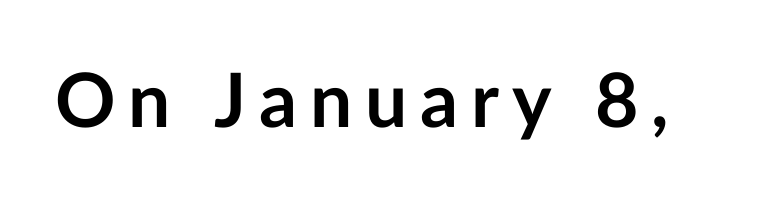
Q: Is the text bold? A: Yes.
Q: Is the text italic (slanted)? A: No, it is upright.
Q: Is the typeface a serif or a sans-serif typeface? A: Sans-serif.
Q: Is the text underlined? A: No.
Q: Width (condensed, normal, or wide)? A: Normal.
Q: Stroke contrast? A: Low.
Q: x-height? A: Medium.
Q: Monospaced? A: No.
